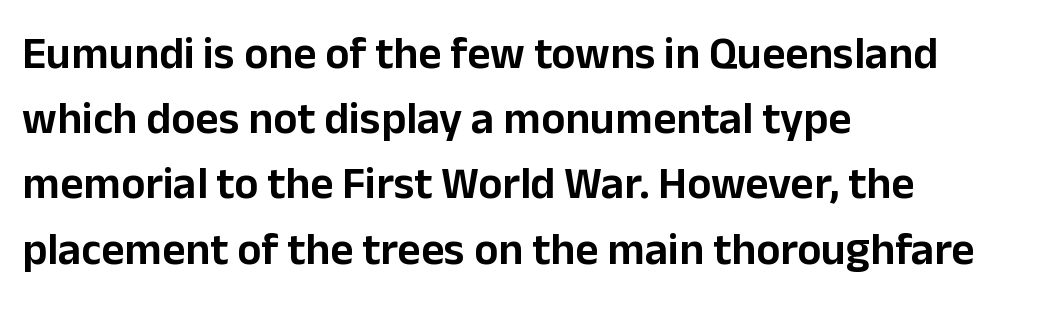
The image shows 45 px sans-serif type, upright; set left-aligned, normal line spacing (1.45x), normal letter spacing, not underlined; low stroke contrast and a medium x-height.
